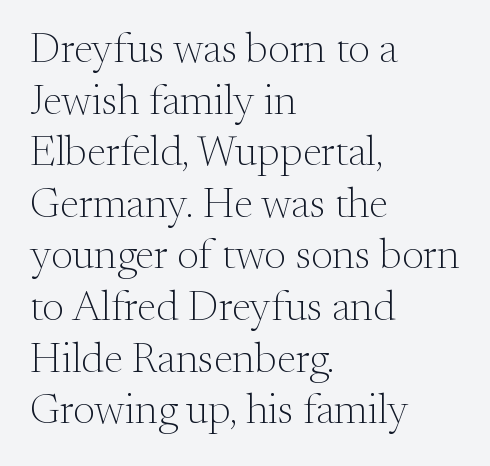
You can tell it's not italic because the verticals are truly vertical. Letterform terminals end in serifs throughout the passage. Spacing verdict: proportional, widths tailored to each character. Look at the tracking — it's just the regular setting, nothing added. A classic flush-left, rag-right setting is used for this passage.
